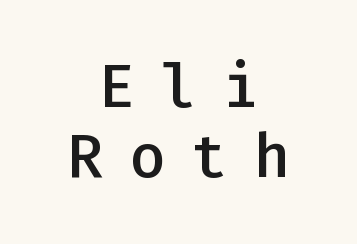
Q: Is the text bold? A: Semi-bold.
Q: Is the text italic (slanted)? A: No, it is upright.
Q: Is the typeface a serif or a sans-serif typeface? A: Sans-serif.
Q: Is the text underlined? A: No.
Q: How is the paragraph aligned? A: Centered.
Q: Is the spacing between letters normal or unusually wide? A: Unusually wide.
Q: Is the spacing between lines tight, normal or loose? A: Tight.
Q: Width (condensed, normal, or wide)? A: Normal.
Q: Stroke contrast? A: Low.
Q: x-height? A: Medium.
Q: Monospaced? A: Yes.
